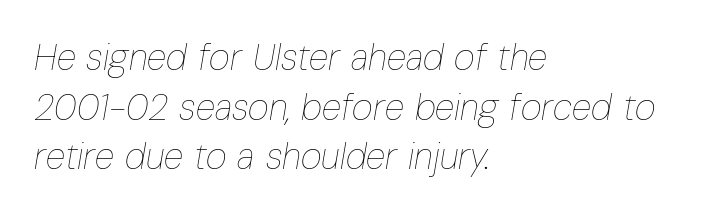
The image shows 36 px thin, condensed type, italic (leaning right); set left-aligned, normal line spacing (1.38x), normal letter spacing, not underlined; low stroke contrast and a medium x-height.
